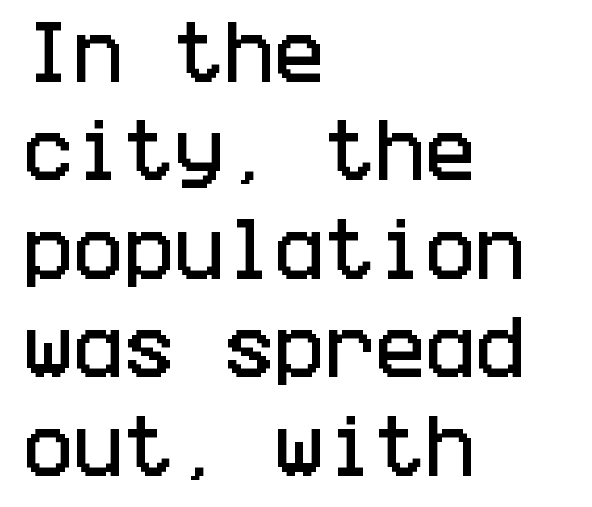
Q: Is the text italic (slanted)? A: No, it is upright.
Q: Is the typeface a serif or a sans-serif typeface? A: Sans-serif.
Q: Is the text underlined? A: No.
Q: How is the paragraph aligned? A: Left-aligned.
Q: Is the spacing between letters normal or unusually wide? A: Normal.
Q: Is the spacing between lines tight, normal or loose? A: Normal.
Q: Width (condensed, normal, or wide)? A: Condensed.
Q: Stroke contrast? A: Low.
Q: x-height? A: Large.
